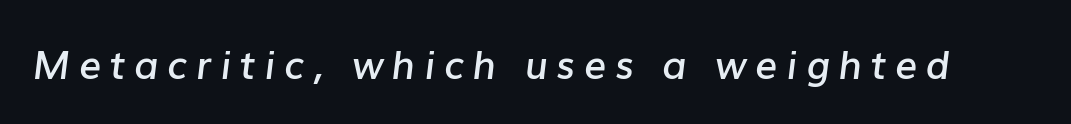
Q: Is the text bold? A: Semi-bold.
Q: Is the text italic (slanted)? A: Yes, it leans right by about 7 degrees.
Q: Is the text underlined? A: No.
Q: Is the spacing between letters normal or unusually wide? A: Unusually wide.
Q: Width (condensed, normal, or wide)? A: Normal.
Q: Stroke contrast? A: Low.
Q: x-height? A: Medium.
Q: Monospaced? A: No.
